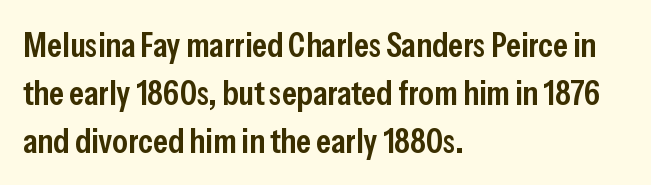
The image shows 35 px semibold, condensed sans-serif type, upright; set left-aligned, normal line spacing (1.37x), normal letter spacing, not underlined; low stroke contrast and a medium x-height.
